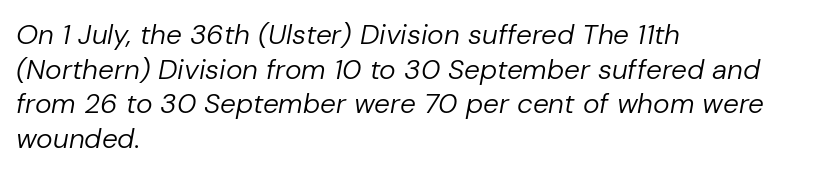
Q: Is the text bold? A: No.
Q: Is the text italic (slanted)? A: Yes, it leans right by about 10 degrees.
Q: Is the text underlined? A: No.
Q: How is the paragraph aligned? A: Left-aligned.
Q: Is the spacing between letters normal or unusually wide? A: Normal.
Q: Width (condensed, normal, or wide)? A: Normal.
Q: Stroke contrast? A: Low.
Q: x-height? A: Medium.
Q: Monospaced? A: No.
